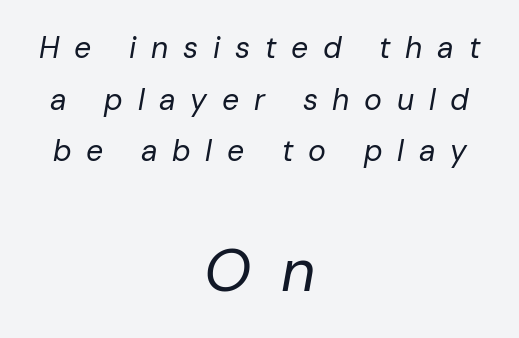
Q: Is the text bold? A: No.
Q: Is the text italic (slanted)? A: Yes, it leans right by about 10 degrees.
Q: Is the text underlined? A: No.
Q: How is the paragraph aligned? A: Centered.
Q: Is the spacing between letters normal or unusually wide? A: Unusually wide.
Q: Which block of text is set in a larger size, the first (top) or the second (bottom)? A: The second (bottom) one.
Q: Width (condensed, normal, or wide)? A: Normal.
Q: Stroke contrast? A: Low.
Q: x-height? A: Medium.
Q: Monospaced? A: No.
